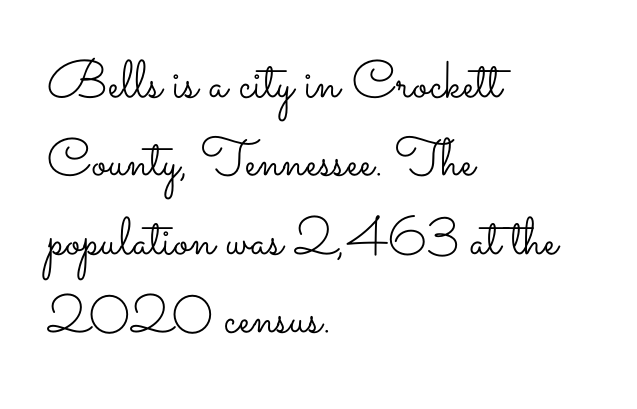
Weight: regular or lighter. Default kerning and tracking; the words read as compact shapes. Think of a printed novel: that variable character pitch is what you see here. The rendering anchors every line to the left-hand side. A bare baseline throughout the passage.
